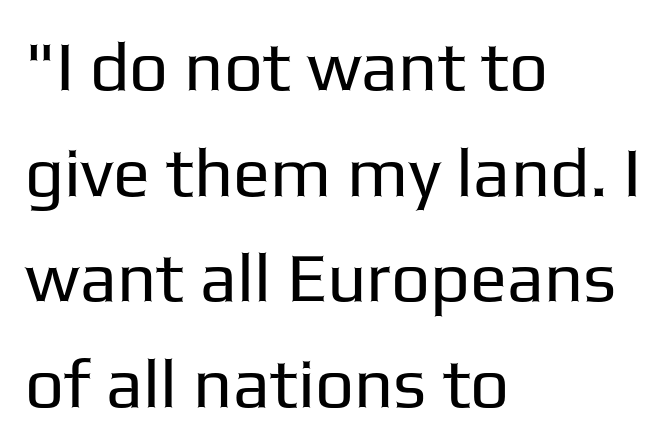
The image shows 69 px regular-weight sans-serif type, upright; set left-aligned, normal line spacing (1.53x), normal letter spacing, not underlined; low stroke contrast and a medium x-height.
